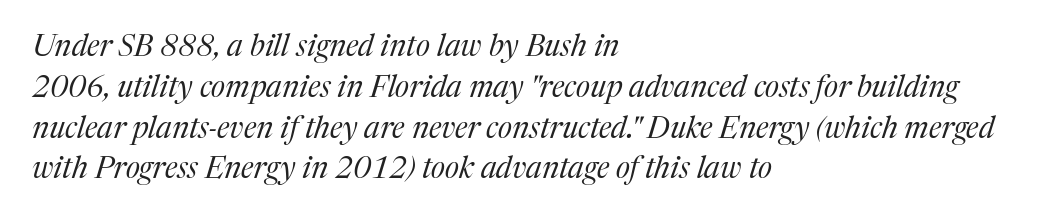
Characters follow at the spacing the type designer built in. Evenly set lines give the paragraph a standard silhouette. Words float on clear page, feet unadorned. The rendering uses natural spacing where letterforms have individual widths. In terms of letterform style, serifs are clearly present.
